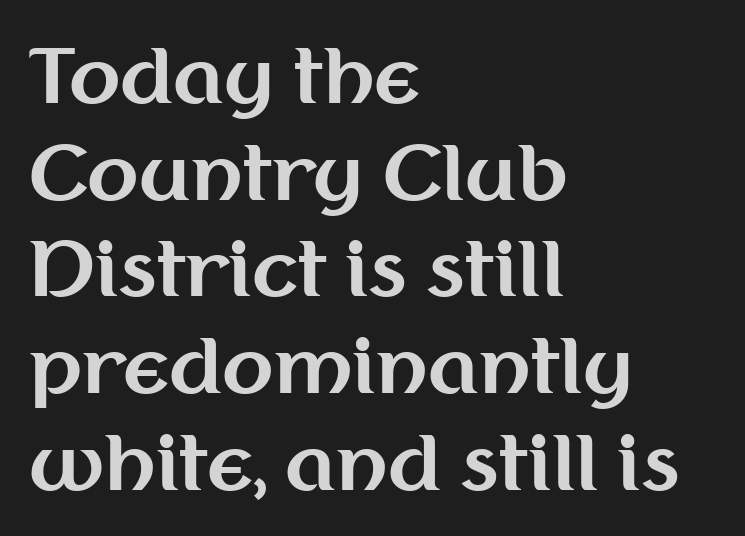
{"serif": "no", "italic": "no", "bold": "yes", "weight": "bold", "width": "normal", "stroke_contrast": "medium", "x_height": "medium", "monospaced": "no", "underline": "no", "align": "left", "line_spacing": "normal", "line_spacing_ratio": 1.29, "letter_spacing": "normal", "letter_spacing_em": 0.0, "glyph_px": 75}
